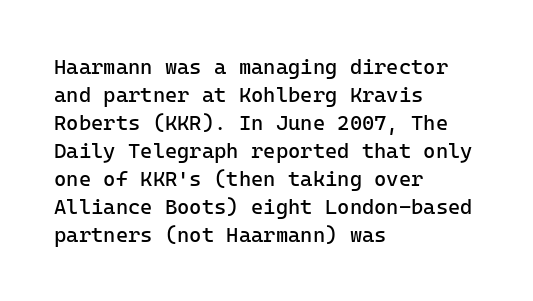
The paragraph has a hard left edge and a soft right edge. Rows of type keep a routine distance in the vertical direction. The letters sit at their default tracking, neither squeezed nor spread. Posture: vertical.
